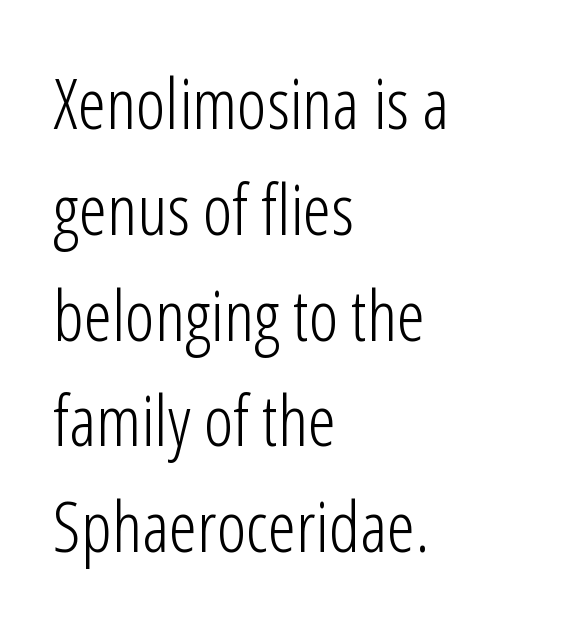
The image shows 71 px light, condensed sans-serif type, upright; set left-aligned, normal line spacing (1.49x), normal letter spacing, not underlined; low stroke contrast and a medium x-height.
